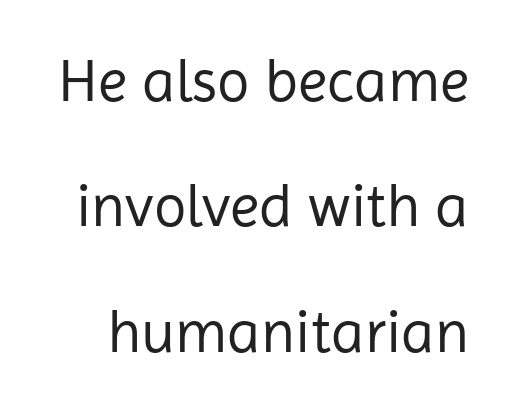
The image shows 60 px regular-weight sans-serif type, upright; set loose line spacing (2.09x), normal letter spacing, not underlined; low stroke contrast and a medium x-height.
